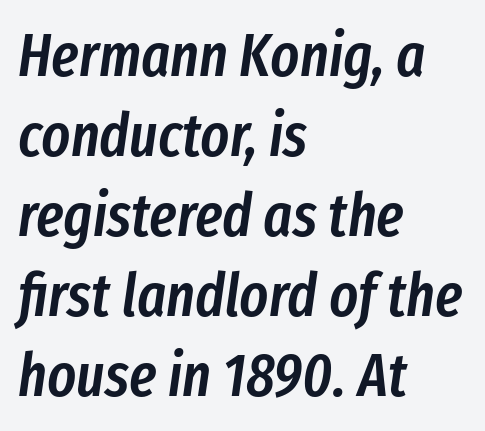
The rows are spaced the way most documents space them. A typesetter would call this proportional, since set widths differ per character. No extra tracking has been applied to these lines. Every letter is mildly thick-stroked: semibold rather than bold.
